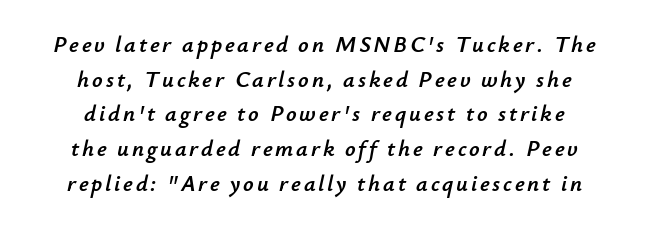
{"italic": "yes", "lean": "right", "slant_degrees": 12, "underline": "no", "align": "center", "line_spacing": "normal", "line_spacing_ratio": 1.51, "glyph_px": 23}
